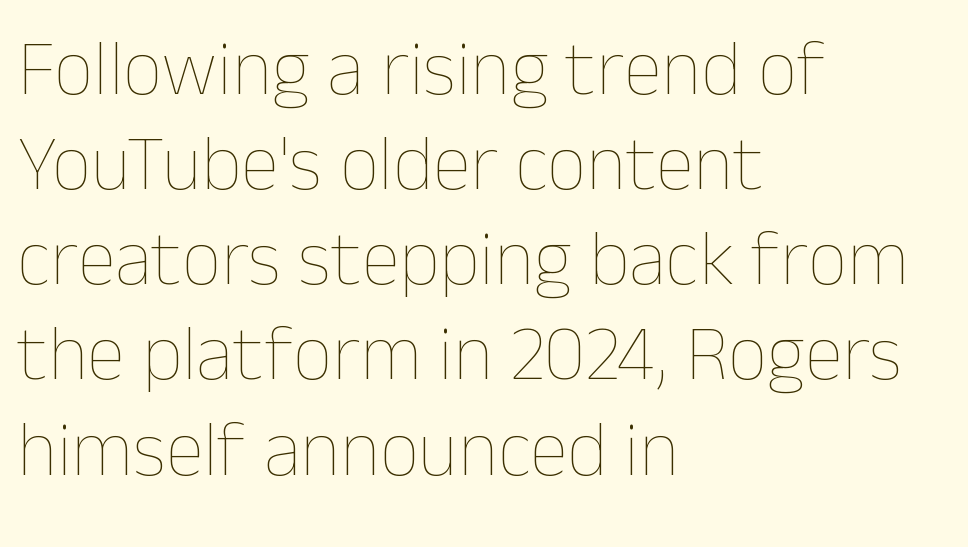
{"italic": "no", "bold": "no", "weight": "thin", "width": "normal", "stroke_contrast": "low", "x_height": "medium", "monospaced": "no", "underline": "no", "align": "left", "line_spacing_ratio": 1.22, "letter_spacing": "normal", "letter_spacing_em": 0.0, "glyph_px": 78}
